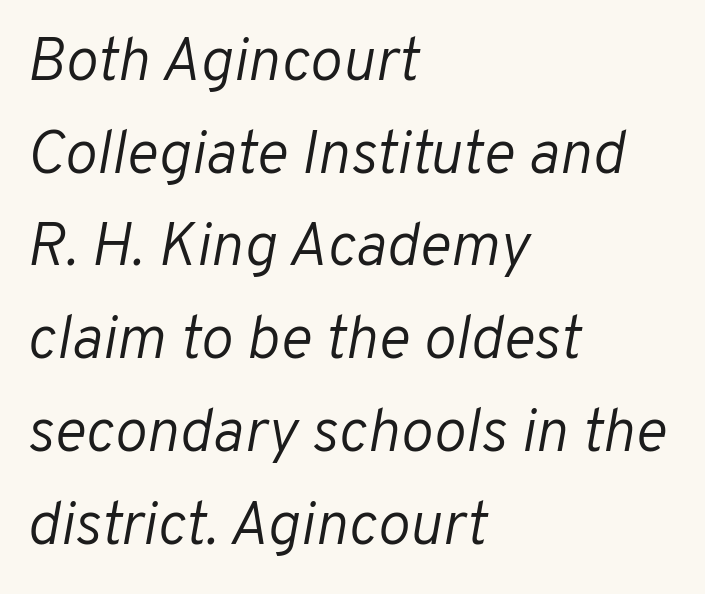
Q: Is the text bold? A: No.
Q: Is the text italic (slanted)? A: Yes, it leans right by about 10 degrees.
Q: Is the text underlined? A: No.
Q: How is the paragraph aligned? A: Left-aligned.
Q: Is the spacing between letters normal or unusually wide? A: Normal.
Q: Is the spacing between lines tight, normal or loose? A: Normal.
Q: Width (condensed, normal, or wide)? A: Normal.
Q: Stroke contrast? A: Low.
Q: x-height? A: Medium.
Q: Monospaced? A: No.
